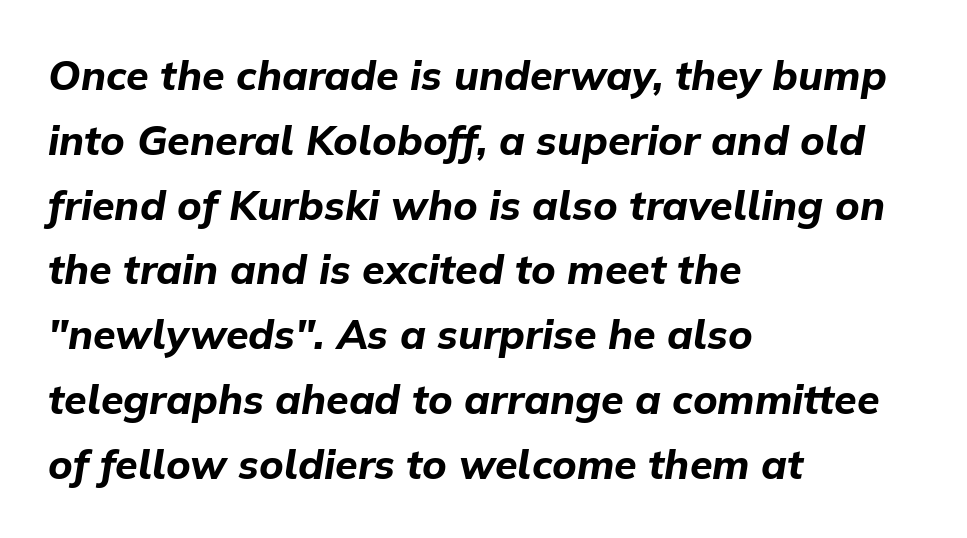
{"italic": "yes", "lean": "right", "slant_degrees": 9, "bold": "yes", "weight": "bold", "width": "normal", "stroke_contrast": "low", "x_height": "medium", "monospaced": "no", "underline": "no", "align": "left", "line_spacing": "normal", "line_spacing_ratio": 1.58, "letter_spacing": "normal", "letter_spacing_em": 0.0, "glyph_px": 41}
